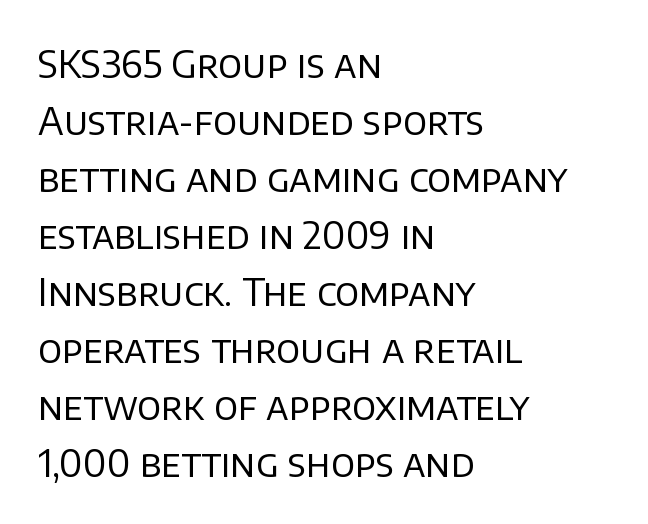
The image shows 38 px regular-weight sans-serif type, upright; set left-aligned, normal line spacing (1.5x), normal letter spacing, not underlined; low stroke contrast and a large x-height.
